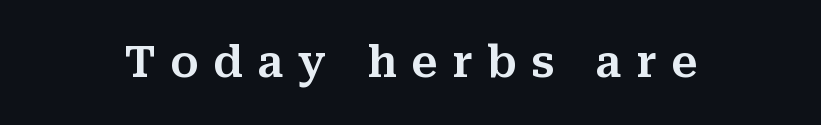
Nope, not italic — everything's standing straight. A typesetter would call this heavily tracked-out type. The string is rendered with underlining switched off. Old-style or modern, the face here clearly has serifs. Is this a fixed-width face? No — the glyphs have proportional, varying widths.
